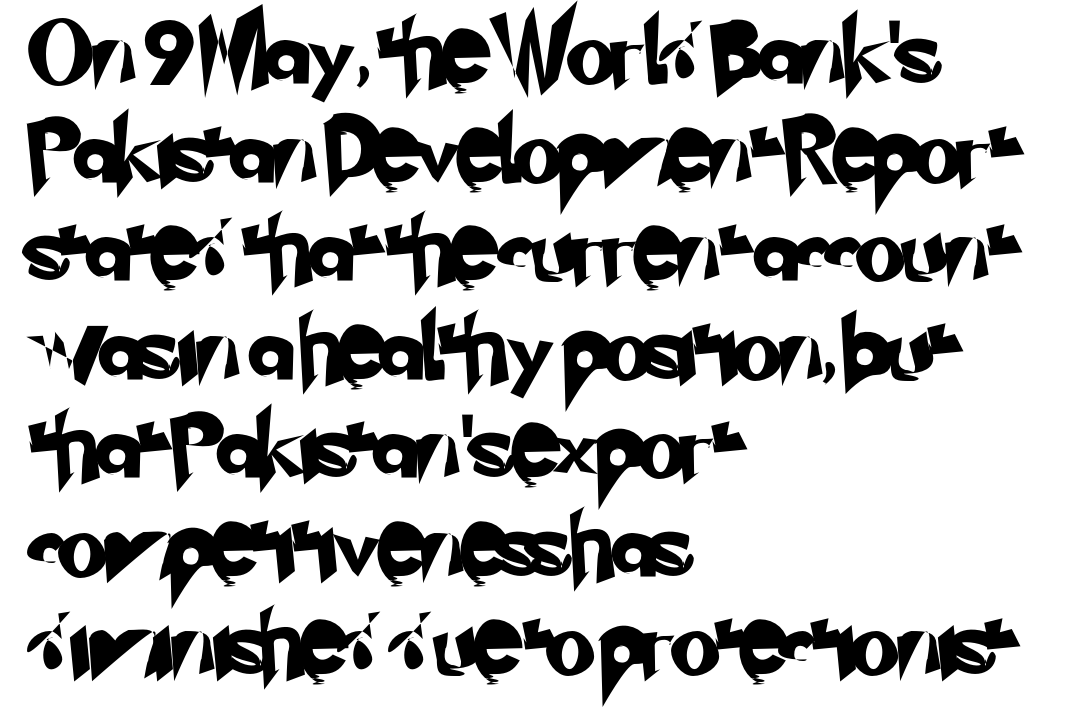
Quick note: underline off. Casual observation: everything's shoved over to the left. This rendering leaves character spacing at its baseline value. The rendering shows plain stroke endings on the letterforms — a sans-serif design. The space between consecutive lines is moderate. The letters advance in unequal steps, a hallmark of proportional type.
